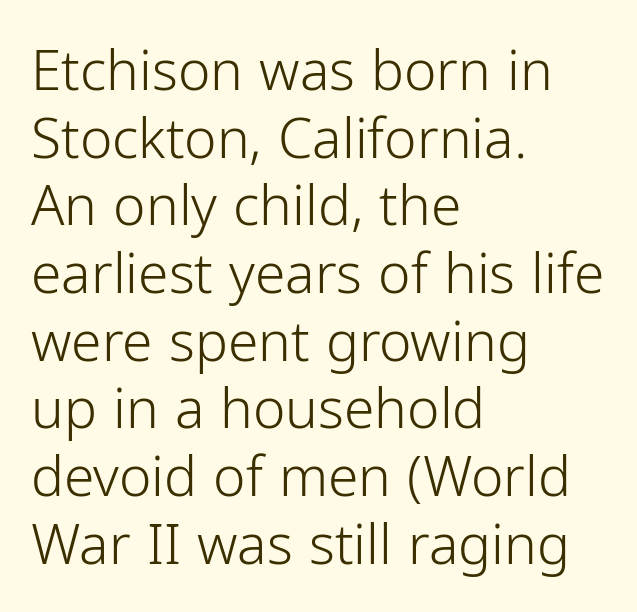
Stems here are at most as thick as an everyday book face. Designer's note — italics off, roman on. Words appear dense and cohesive because spacing is normal. Type without underlining.
